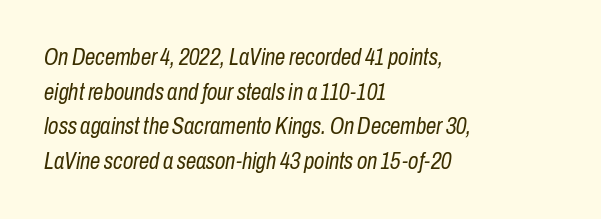
{"italic": "yes", "lean": "right", "slant_degrees": 10, "bold": "no", "underline": "no", "align": "left", "line_spacing": "normal", "line_spacing_ratio": 1.51, "letter_spacing": "normal", "letter_spacing_em": 0.0, "glyph_px": 23}
